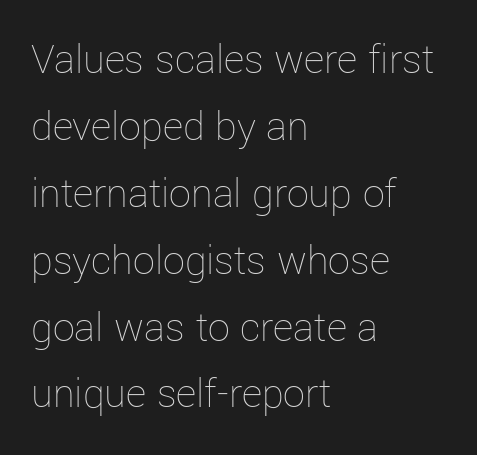
In CSS terms this would be text-align: left. Here the designer chose a conventional face with non-uniform glyph widths. This sample uses an upright cut, with every glyph sitting square on the baseline. The block of text has a typical density, with ordinary space between rows. Stems and bowls with no extra thickness — not bold.
